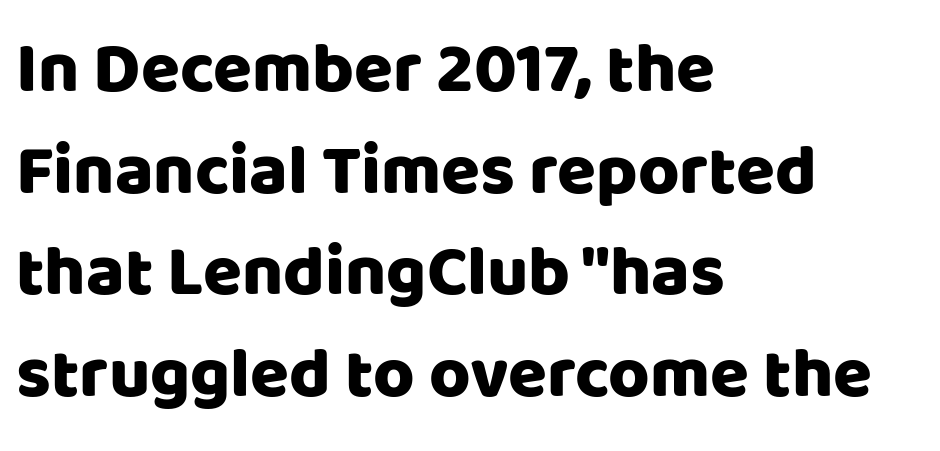
The image shows 71 px sans-serif type, upright; set left-aligned, normal line spacing (1.43x), normal letter spacing, not underlined; low stroke contrast and a large x-height.
